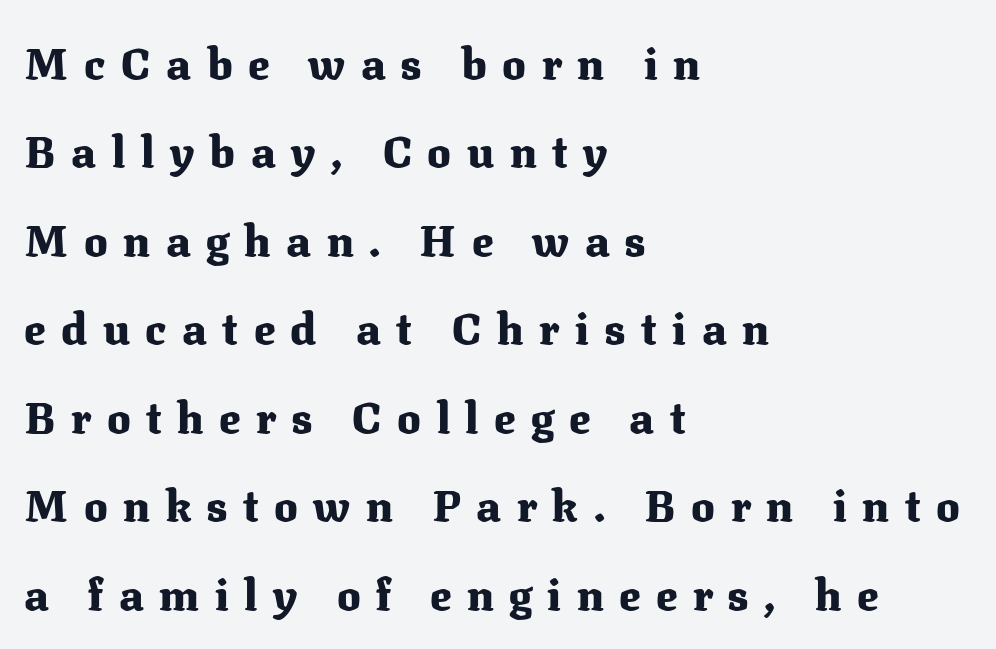
Characters follow at a spacing far wider than the type designer built in. The type sits square on the baseline with zero lean. The sample has been set heavy, in full bold. Nobody drew a line under any word here. Interline gaps are noticeably wide in this sample.
